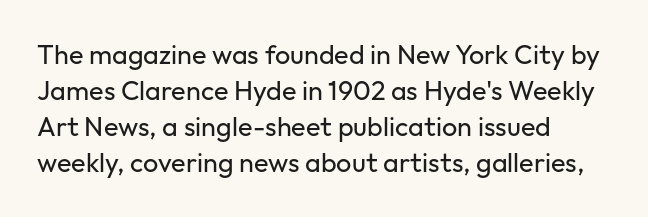
Q: Is the text bold? A: No.
Q: Is the text italic (slanted)? A: No, it is upright.
Q: Is the text underlined? A: No.
Q: How is the paragraph aligned? A: Left-aligned.
Q: Is the spacing between letters normal or unusually wide? A: Normal.
Q: Is the spacing between lines tight, normal or loose? A: Normal.
